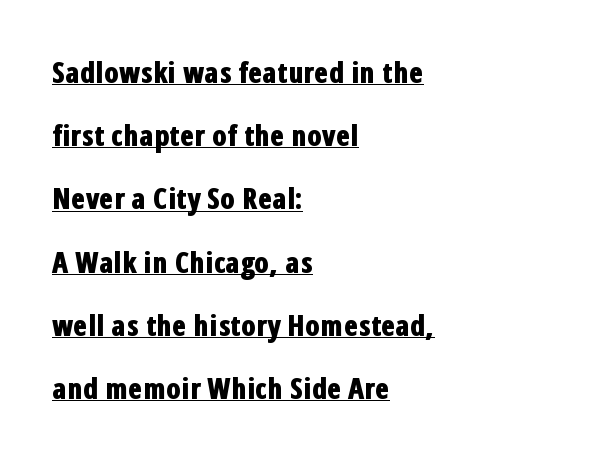
{"serif": "no", "italic": "no", "bold": "yes", "weight": "bold", "width": "condensed", "stroke_contrast": "low", "x_height": "medium", "monospaced": "no", "underline": "yes", "align": "left", "line_spacing": "loose", "line_spacing_ratio": 2.18, "letter_spacing": "normal", "letter_spacing_em": 0.0, "glyph_px": 29}
